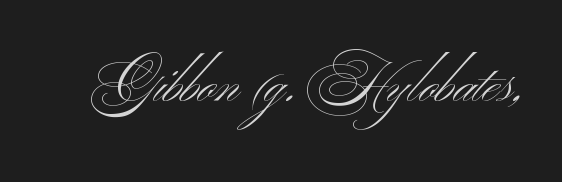
The image shows 56 px light, wide sans-serif type; set normal letter spacing, not underlined; medium stroke contrast and a small x-height.
